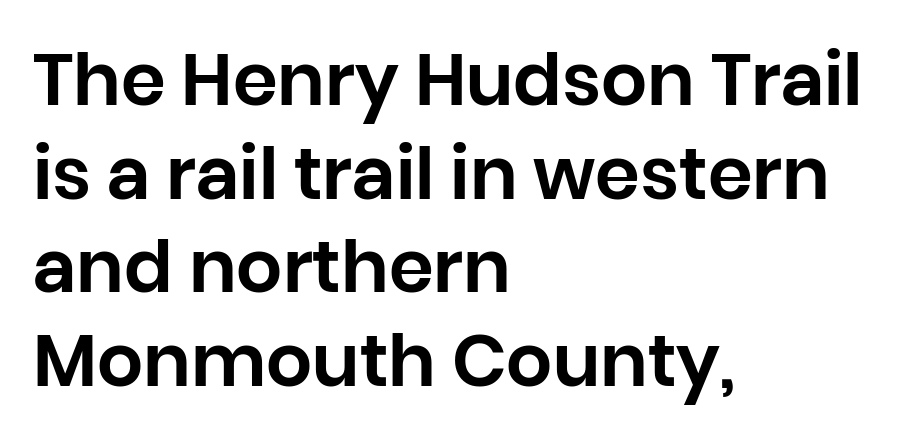
{"serif": "no", "italic": "no", "width": "normal", "stroke_contrast": "low", "x_height": "large", "monospaced": "no", "underline": "no", "align": "left", "line_spacing": "normal", "line_spacing_ratio": 1.3, "letter_spacing": "normal", "letter_spacing_em": 0.0, "glyph_px": 72}
